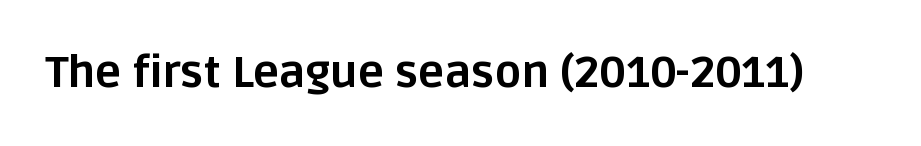
The image shows 44 px bold sans-serif type, upright; set normal letter spacing, not underlined; low stroke contrast and a large x-height.
